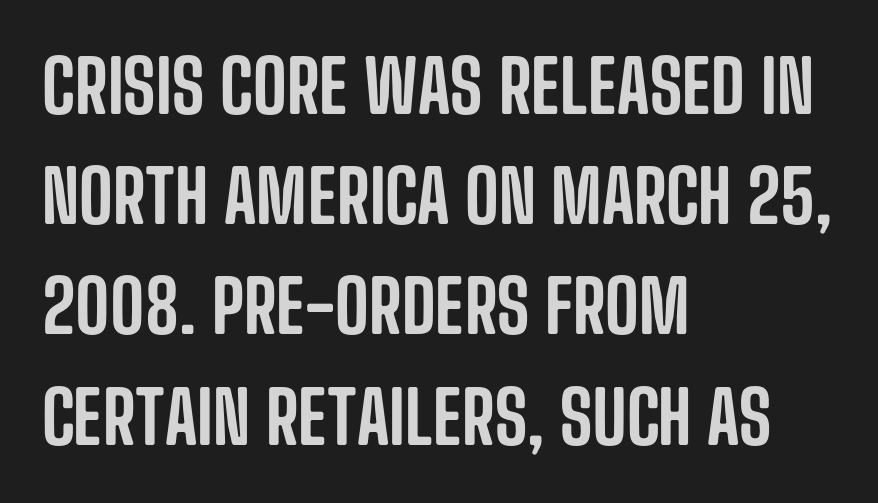
Q: Is the text italic (slanted)? A: No, it is upright.
Q: Is the typeface a serif or a sans-serif typeface? A: Sans-serif.
Q: Is the text underlined? A: No.
Q: How is the paragraph aligned? A: Left-aligned.
Q: Is the spacing between letters normal or unusually wide? A: Normal.
Q: Is the spacing between lines tight, normal or loose? A: Normal.
Q: Width (condensed, normal, or wide)? A: Condensed.
Q: Stroke contrast? A: Low.
Q: x-height? A: Large.
Q: Monospaced? A: No.
